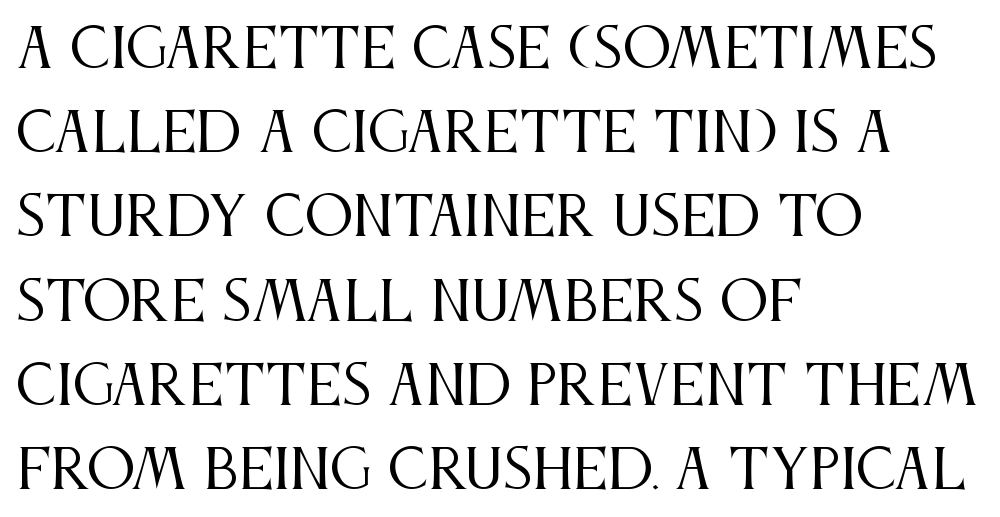
This is serif lettering, the kind often seen in printed books. Whoever set this chose a conventional vertical rhythm. The passage shown is typed in a proportional face where columns would drift. The font is comparable to plain body text, perhaps lighter. Beneath every word, the page is bare.
